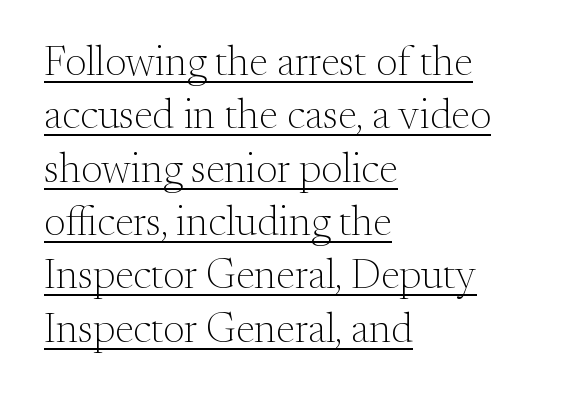
The letters stand upright; this is a roman face. The font is comparable to plain body text, perhaps lighter. Regular leading. Typographically, this falls in the serif category.
